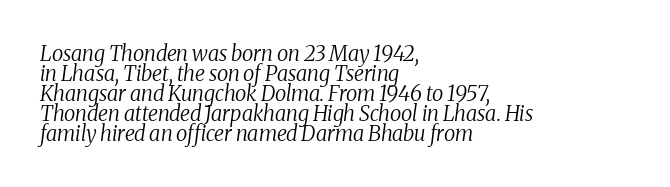
Q: Is the text bold? A: No.
Q: Is the text italic (slanted)? A: Yes, it leans right by about 8 degrees.
Q: Is the text underlined? A: No.
Q: How is the paragraph aligned? A: Left-aligned.
Q: Is the spacing between letters normal or unusually wide? A: Normal.
Q: Is the spacing between lines tight, normal or loose? A: Tight.
